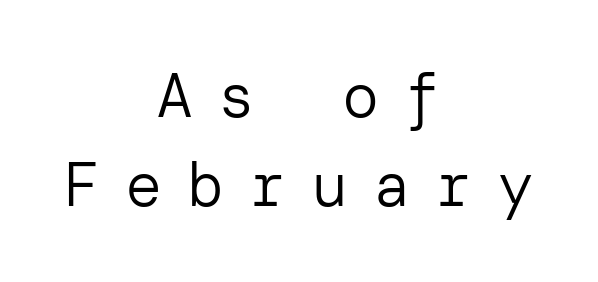
{"serif": "no", "italic": "no", "bold": "no", "weight": "regular", "width": "normal", "stroke_contrast": "low", "x_height": "medium", "underline": "no", "align": "center", "line_spacing": "normal", "line_spacing_ratio": 1.44, "letter_spacing": "wide", "letter_spacing_em": 0.4, "glyph_px": 62}
